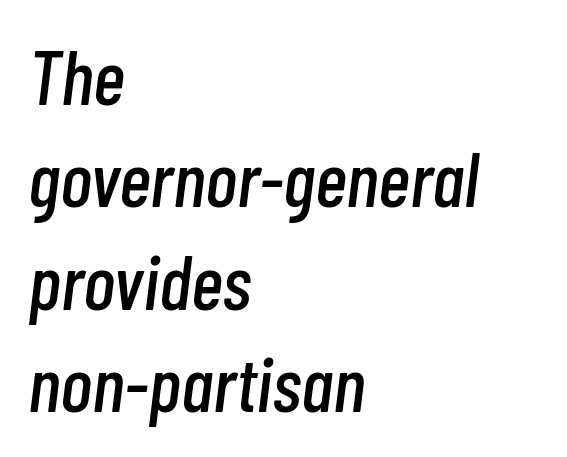
Spacing between characters is what you'd get straight out of the box. Compared with typical paragraphs, the rows here are spaced about the same. Emphasis-style slanted type is in use. The foot of each line stays bare and open. Note the varied advance widths — an 'i' is clearly narrower than an 'm'. Horizontally, the lines are justified to the leading edge only.
